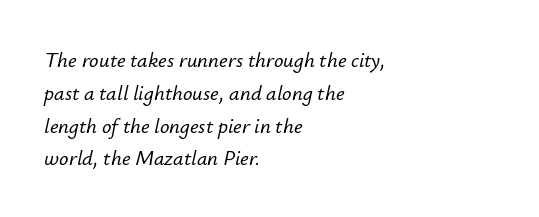
Q: Is the text italic (slanted)? A: Yes, it leans right by about 12 degrees.
Q: Is the text underlined? A: No.
Q: How is the paragraph aligned? A: Left-aligned.
Q: Is the spacing between letters normal or unusually wide? A: Normal.
Q: Is the spacing between lines tight, normal or loose? A: Normal.
